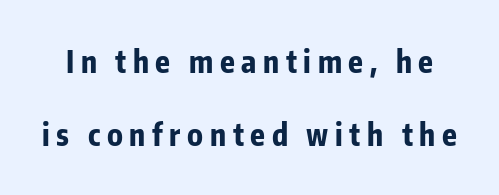
The image shows 30 px bold, condensed sans-serif type, upright; set loose line spacing (2.43x), unusually wide letter spacing (+0.22 em), not underlined; low stroke contrast and a medium x-height.
